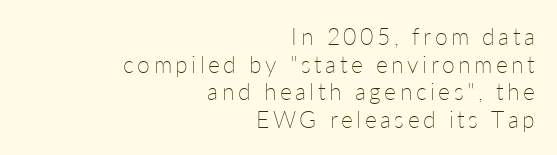
The image shows 23 px text type, upright; set right-aligned, line spacing 1.2x, not underlined.
